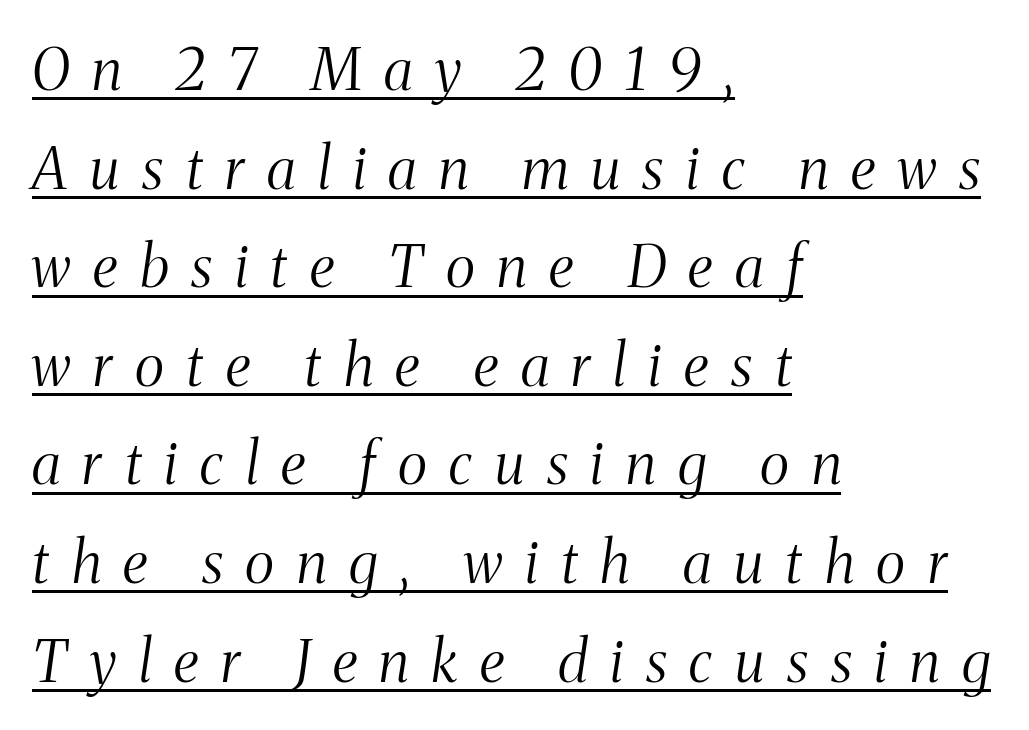
The sample's only ornament is a line tracing under the words. How are the letters spaced? Widely, with obvious added tracking. Horizontally, the lines are justified to the leading edge only. These glyphs show unthickened strokes, regular width or finer.
